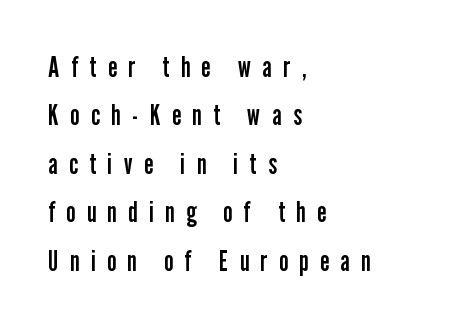
The image shows 29 px regular-weight, condensed sans-serif type, upright; set left-aligned, normal line spacing (1.67x), unusually wide letter spacing (+0.4 em), not underlined; low stroke contrast and a medium x-height.
